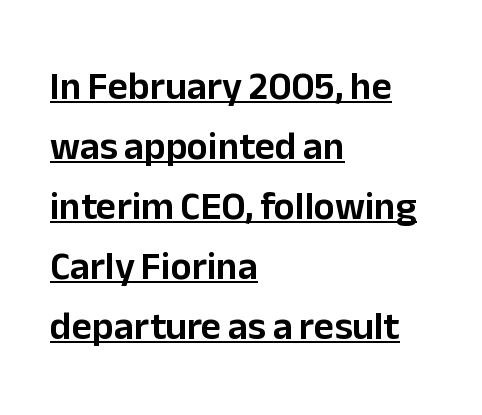
{"serif": "no", "italic": "no", "width": "normal", "stroke_contrast": "low", "x_height": "medium", "monospaced": "no", "underline": "yes", "align": "left", "line_spacing": "normal", "line_spacing_ratio": 1.54, "letter_spacing": "normal", "letter_spacing_em": 0.0, "glyph_px": 39}
